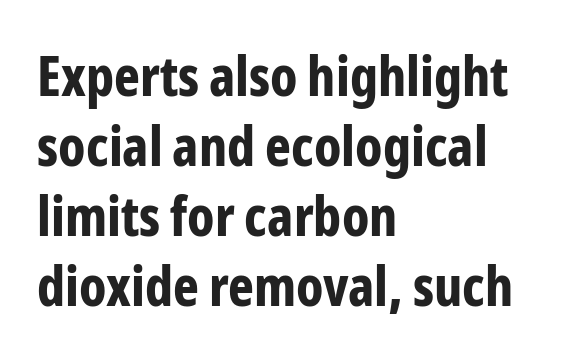
The image shows 55 px bold, condensed sans-serif type, upright; set left-aligned, normal line spacing (1.27x), normal letter spacing, not underlined; low stroke contrast and a medium x-height.
